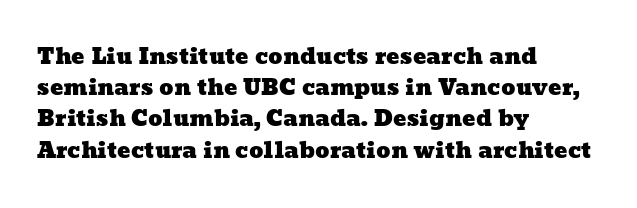
Q: Is the text underlined? A: No.
Q: How is the paragraph aligned? A: Left-aligned.
Q: Is the spacing between letters normal or unusually wide? A: Normal.
Q: Is the spacing between lines tight, normal or loose? A: Normal.
